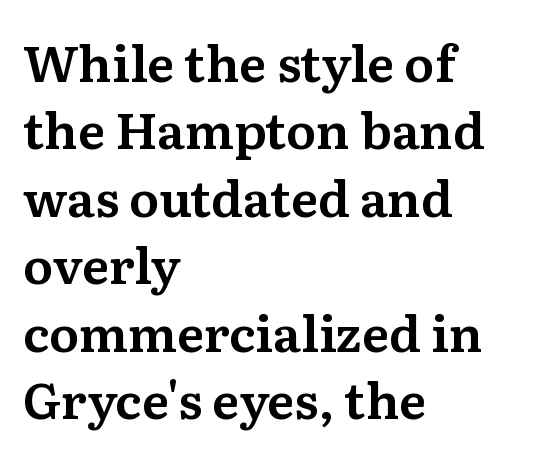
The image shows 50 px serif type, upright; set left-aligned, normal line spacing (1.35x), normal letter spacing, not underlined; medium stroke contrast and a medium x-height.
